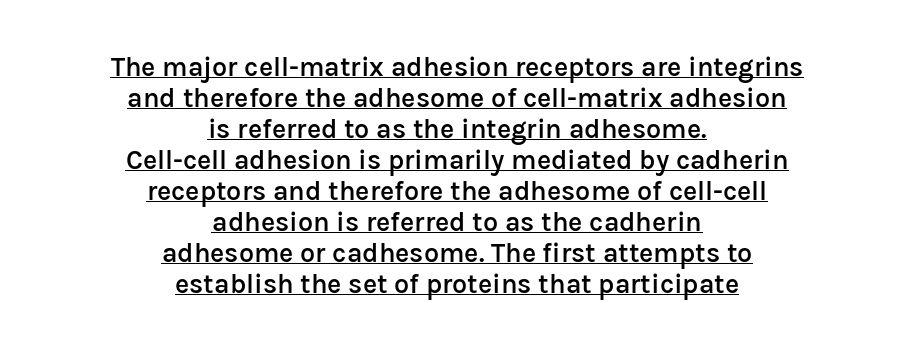
Q: Is the text bold? A: Semi-bold.
Q: Is the text italic (slanted)? A: No, it is upright.
Q: Is the text underlined? A: Yes.
Q: How is the paragraph aligned? A: Centered.
Q: Is the spacing between letters normal or unusually wide? A: Normal.
Q: Is the spacing between lines tight, normal or loose? A: Tight.
